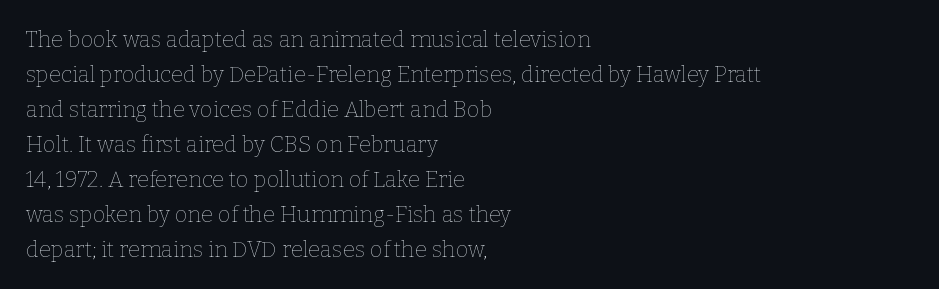
Q: Is the text bold? A: No.
Q: Is the text italic (slanted)? A: No, it is upright.
Q: Is the text underlined? A: No.
Q: How is the paragraph aligned? A: Left-aligned.
Q: Is the spacing between letters normal or unusually wide? A: Normal.
Q: Is the spacing between lines tight, normal or loose? A: Normal.
